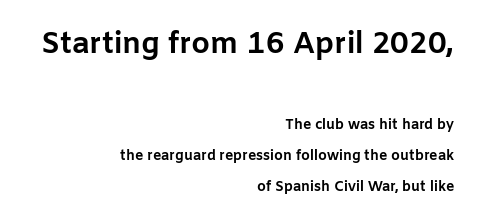
Larger block? The one above; the one below is distinctly smaller. The specimen reads as upright at a glance. Standard letterfit; no display-style spreading of the glyphs. These words are printed bold, with thick strokes throughout. The vertical gap from one line to the next is large. The rendering anchors every line to the right-hand side.
